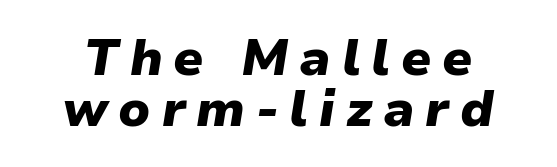
The image shows 51 px heavy type, italic (leaning right); set centered, tight line spacing (1.0x), unusually wide letter spacing (+0.21 em), not underlined; low stroke contrast and a medium x-height.
